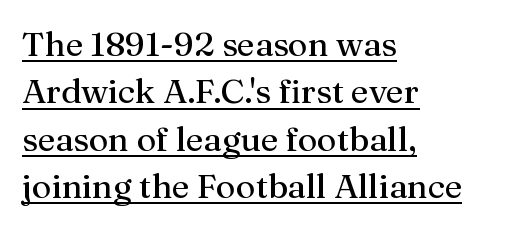
Q: Is the text bold? A: No.
Q: Is the text italic (slanted)? A: No, it is upright.
Q: Is the typeface a serif or a sans-serif typeface? A: Serif.
Q: Is the text underlined? A: Yes.
Q: How is the paragraph aligned? A: Left-aligned.
Q: Is the spacing between letters normal or unusually wide? A: Normal.
Q: Is the spacing between lines tight, normal or loose? A: Normal.
Q: Width (condensed, normal, or wide)? A: Normal.
Q: Stroke contrast? A: Medium.
Q: x-height? A: Medium.
Q: Monospaced? A: No.
